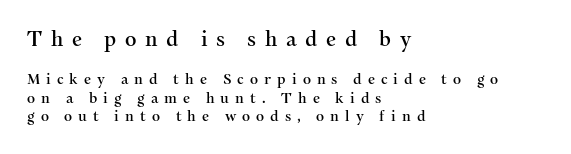
The image shows 20 px text type, upright; set left-aligned, normal line spacing (1.34x), unusually wide letter spacing (+0.43 em), not underlined; the first (top) block is 1.43x larger.
